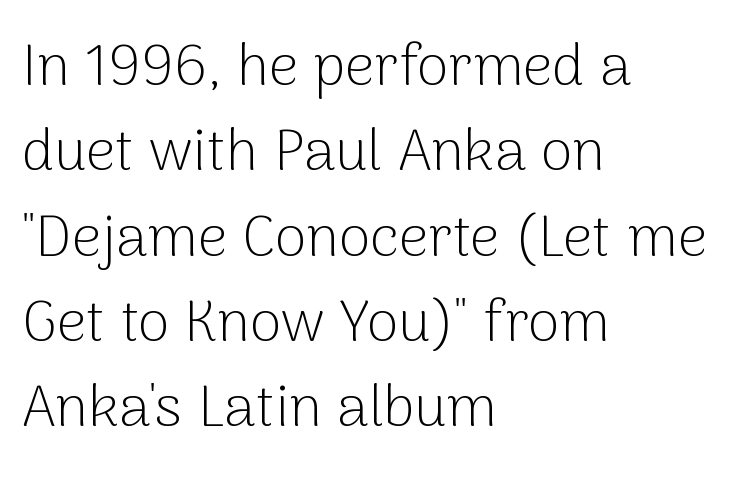
Q: Is the text bold? A: No.
Q: Is the text italic (slanted)? A: No, it is upright.
Q: Is the typeface a serif or a sans-serif typeface? A: Sans-serif.
Q: Is the text underlined? A: No.
Q: How is the paragraph aligned? A: Left-aligned.
Q: Is the spacing between letters normal or unusually wide? A: Normal.
Q: Is the spacing between lines tight, normal or loose? A: Normal.
Q: Width (condensed, normal, or wide)? A: Normal.
Q: Stroke contrast? A: Low.
Q: x-height? A: Medium.
Q: Monospaced? A: No.
